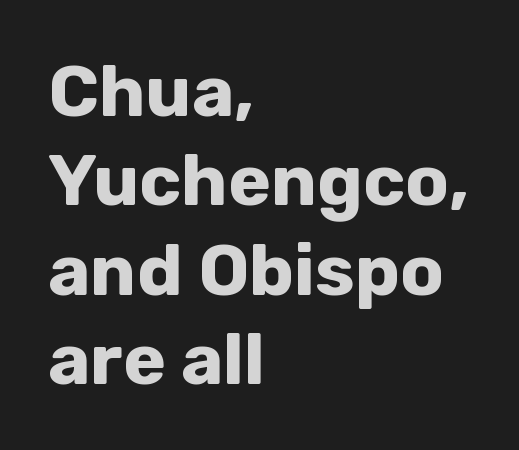
Classification — sans serif. The glyphs have the mass of a bold cut. These lines are rendered in a variable-pitch font. Nobody touched the tracking dial on this one. Left-aligned paragraph, ragged on the right.
